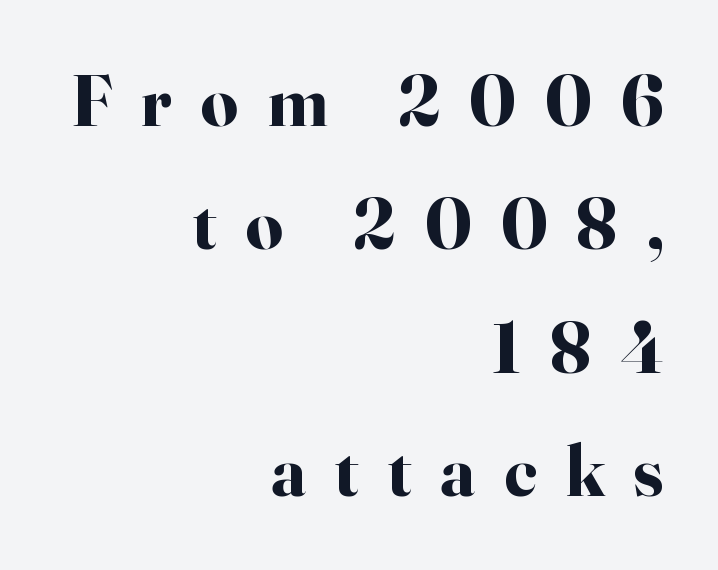
Q: Is the text bold? A: Yes.
Q: Is the text italic (slanted)? A: No, it is upright.
Q: Is the typeface a serif or a sans-serif typeface? A: Serif.
Q: Is the text underlined? A: No.
Q: How is the paragraph aligned? A: Right-aligned.
Q: Is the spacing between letters normal or unusually wide? A: Unusually wide.
Q: Is the spacing between lines tight, normal or loose? A: Normal.
Q: Width (condensed, normal, or wide)? A: Normal.
Q: Stroke contrast? A: High.
Q: x-height? A: Small.
Q: Monospaced? A: No.
